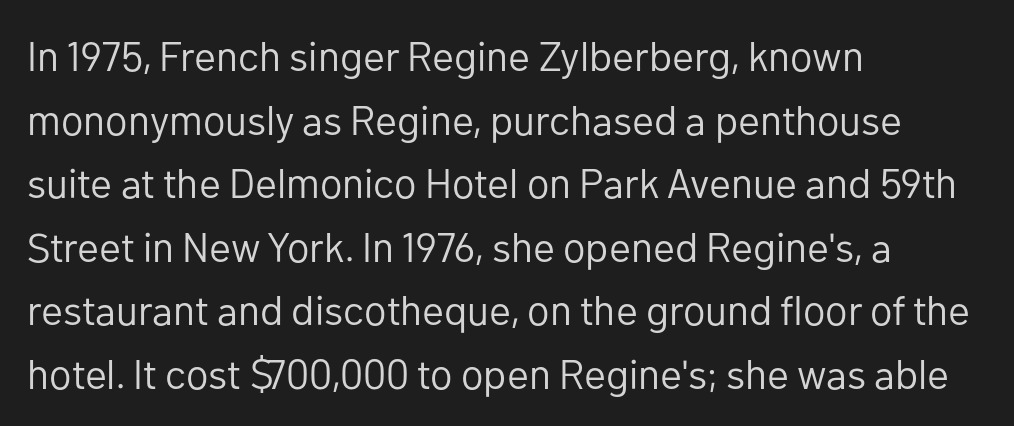
Posture: upright roman. Caption: standard tracking, unaltered. Classification — sans serif. Which margin do the lines hug? The left one — the right edge is uneven. Students, observe: this is what conventionally led text looks like.
